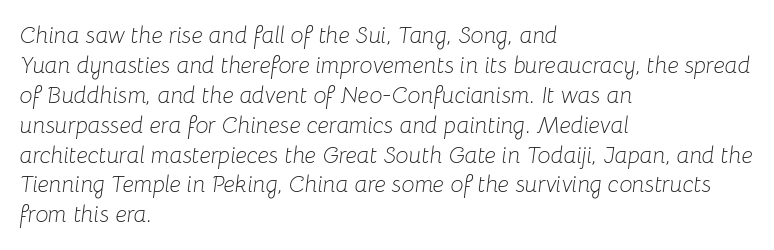
{"italic": "yes", "lean": "right", "slant_degrees": 8, "bold": "no", "underline": "no", "align": "left", "line_spacing": "normal", "line_spacing_ratio": 1.3, "letter_spacing": "normal", "letter_spacing_em": 0.0, "glyph_px": 23}
